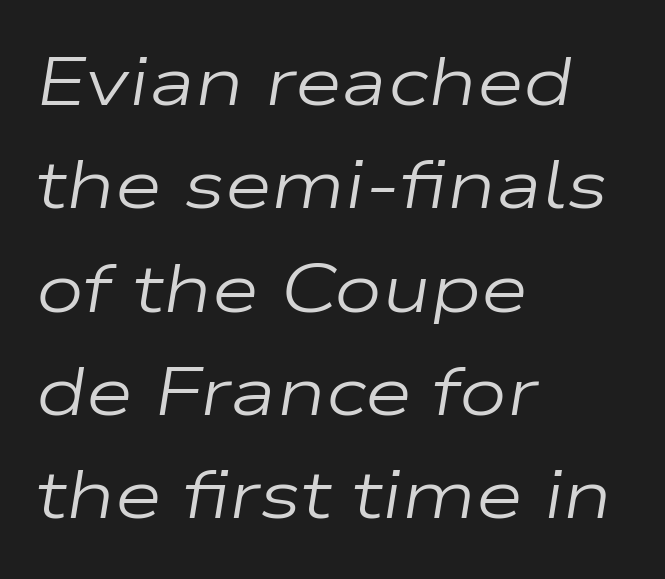
{"italic": "yes", "lean": "right", "slant_degrees": 9, "bold": "no", "weight": "regular", "width": "wide", "stroke_contrast": "low", "x_height": "medium", "monospaced": "no", "underline": "no", "align": "left", "line_spacing": "normal", "line_spacing_ratio": 1.52, "letter_spacing": "normal", "letter_spacing_em": 0.0, "glyph_px": 68}
